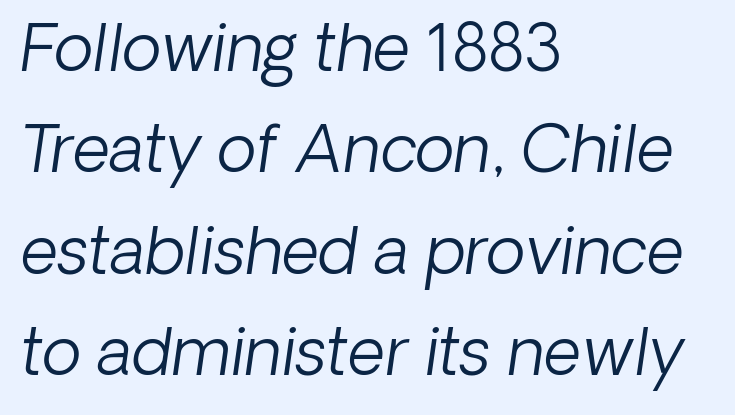
Q: Is the text bold? A: No.
Q: Is the text italic (slanted)? A: Yes, it leans right by about 8 degrees.
Q: Is the text underlined? A: No.
Q: How is the paragraph aligned? A: Left-aligned.
Q: Is the spacing between letters normal or unusually wide? A: Normal.
Q: Is the spacing between lines tight, normal or loose? A: Normal.
Q: Width (condensed, normal, or wide)? A: Normal.
Q: Stroke contrast? A: Low.
Q: x-height? A: Medium.
Q: Monospaced? A: No.
